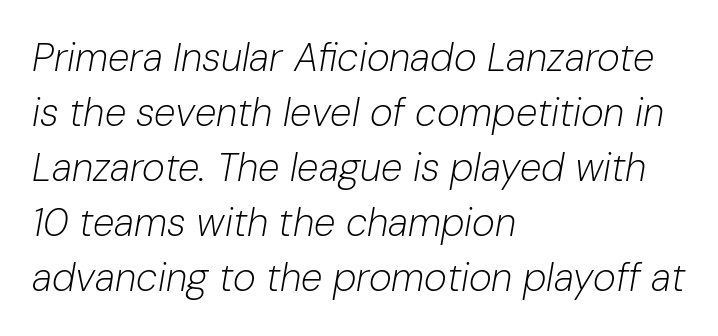
The image shows 39 px light type, italic (leaning right); set left-aligned, normal line spacing (1.41x), normal letter spacing, not underlined; low stroke contrast and a medium x-height.
